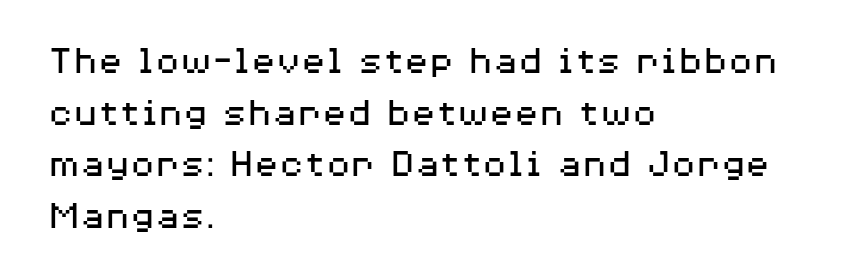
{"serif": "no", "italic": "no", "bold": "no", "weight": "regular", "width": "wide", "stroke_contrast": "medium", "x_height": "medium", "monospaced": "no", "underline": "no", "align": "left", "line_spacing": "normal", "line_spacing_ratio": 1.26, "letter_spacing": "normal", "letter_spacing_em": 0.0, "glyph_px": 41}
